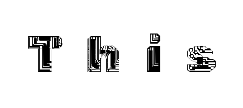
Q: Is the text italic (slanted)? A: No, it is upright.
Q: Is the text underlined? A: No.
Q: Is the spacing between letters normal or unusually wide? A: Unusually wide.
Q: Width (condensed, normal, or wide)? A: Normal.
Q: x-height? A: Medium.
Q: Monospaced? A: No.
